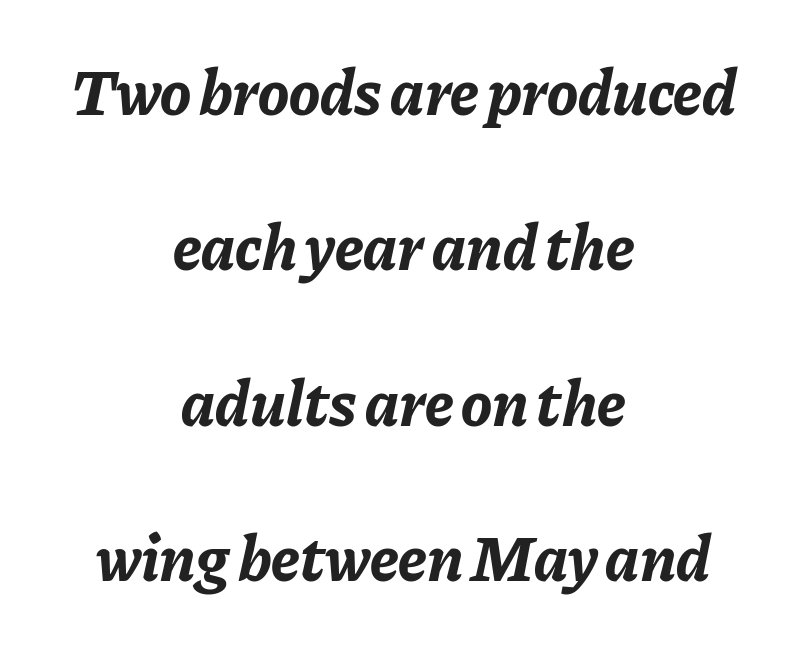
{"italic": "yes", "lean": "right", "slant_degrees": 11, "bold": "yes", "weight": "bold", "width": "normal", "stroke_contrast": "low", "x_height": "medium", "monospaced": "no", "underline": "no", "align": "center", "line_spacing": "loose", "line_spacing_ratio": 2.39, "letter_spacing": "normal", "letter_spacing_em": 0.0, "glyph_px": 65}
